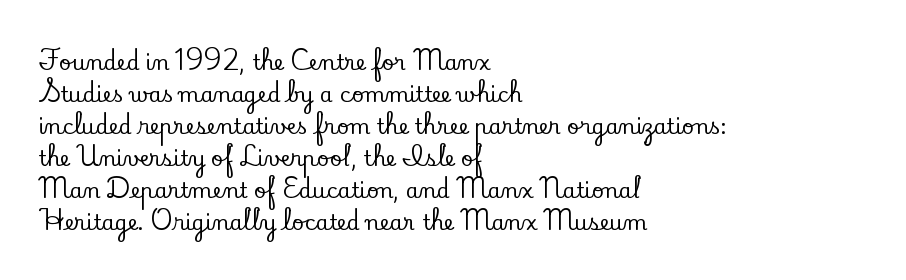
Q: Is the text italic (slanted)? A: No, it is upright.
Q: Is the text underlined? A: No.
Q: How is the paragraph aligned? A: Left-aligned.
Q: Is the spacing between letters normal or unusually wide? A: Normal.
Q: Is the spacing between lines tight, normal or loose? A: Normal.
